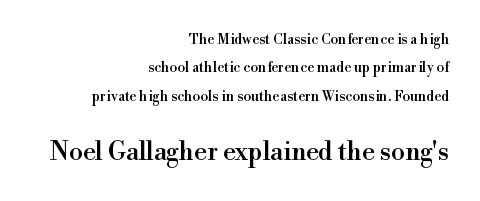
{"italic": "no", "underline": "no", "align": "right", "line_spacing": "loose", "line_spacing_ratio": 2.03, "letter_spacing": "normal", "letter_spacing_em": 0.0, "larger_block": "second", "size_ratio": 1.79, "glyph_px": 25}
